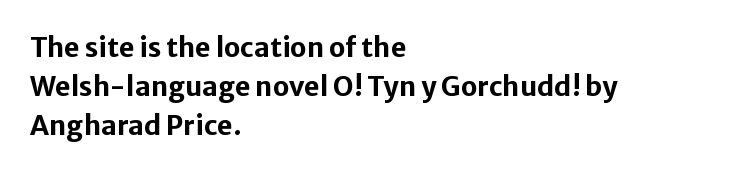
Line starts are locked; line ends wander. On the weight axis this lands at bold, roughly 700. Italic: no, the glyphs are upright roman. Glance below the letters and you will spot only blank space.
